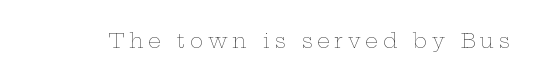
Honestly, the letter spacing is so wide it's the main thing you notice. The foot of each line stays bare and open. The lettering stays uniformly vertical, giving the passage a roman look. The letterforms sit at book weight or below.
